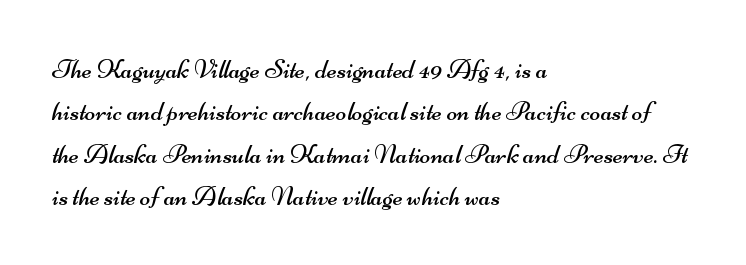
{"serif": "no", "bold": "no", "weight": "regular", "width": "wide", "stroke_contrast": "medium", "x_height": "small", "monospaced": "no", "underline": "no", "align": "left", "line_spacing": "normal", "line_spacing_ratio": 1.51, "letter_spacing": "normal", "letter_spacing_em": 0.0, "glyph_px": 28}
